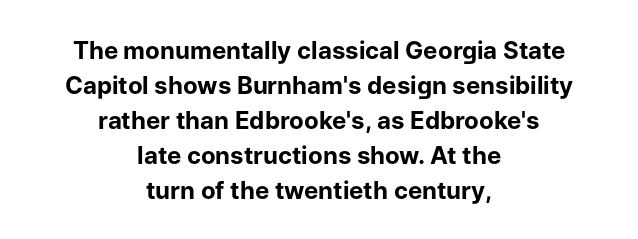
{"italic": "no", "bold": "yes", "underline": "no", "align": "center", "line_spacing": "normal", "line_spacing_ratio": 1.46, "letter_spacing": "normal", "letter_spacing_em": 0.0, "glyph_px": 24}
